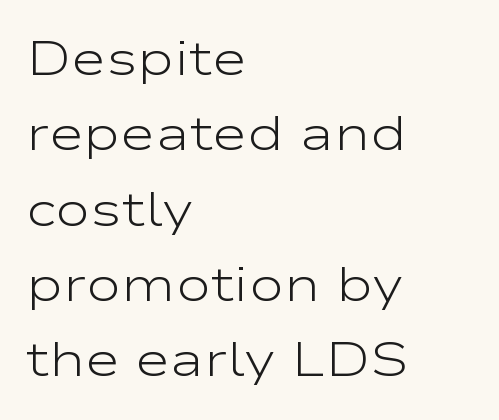
Q: Is the text bold? A: No.
Q: Is the text italic (slanted)? A: No, it is upright.
Q: Is the typeface a serif or a sans-serif typeface? A: Sans-serif.
Q: Is the text underlined? A: No.
Q: How is the paragraph aligned? A: Left-aligned.
Q: Is the spacing between letters normal or unusually wide? A: Normal.
Q: Is the spacing between lines tight, normal or loose? A: Normal.
Q: Width (condensed, normal, or wide)? A: Wide.
Q: Stroke contrast? A: Low.
Q: x-height? A: Medium.
Q: Monospaced? A: No.
